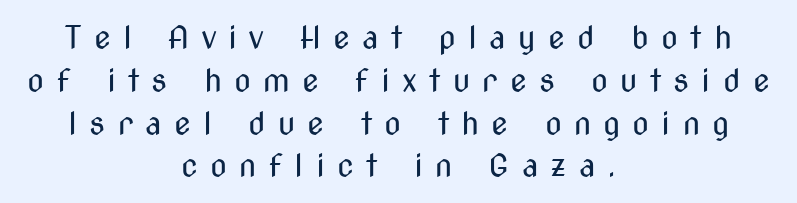
Q: Is the text bold? A: No.
Q: Is the text italic (slanted)? A: No, it is upright.
Q: Is the typeface a serif or a sans-serif typeface? A: Sans-serif.
Q: Is the text underlined? A: No.
Q: How is the paragraph aligned? A: Centered.
Q: Is the spacing between letters normal or unusually wide? A: Unusually wide.
Q: Is the spacing between lines tight, normal or loose? A: Normal.
Q: Width (condensed, normal, or wide)? A: Condensed.
Q: Stroke contrast? A: Medium.
Q: x-height? A: Medium.
Q: Monospaced? A: No.
